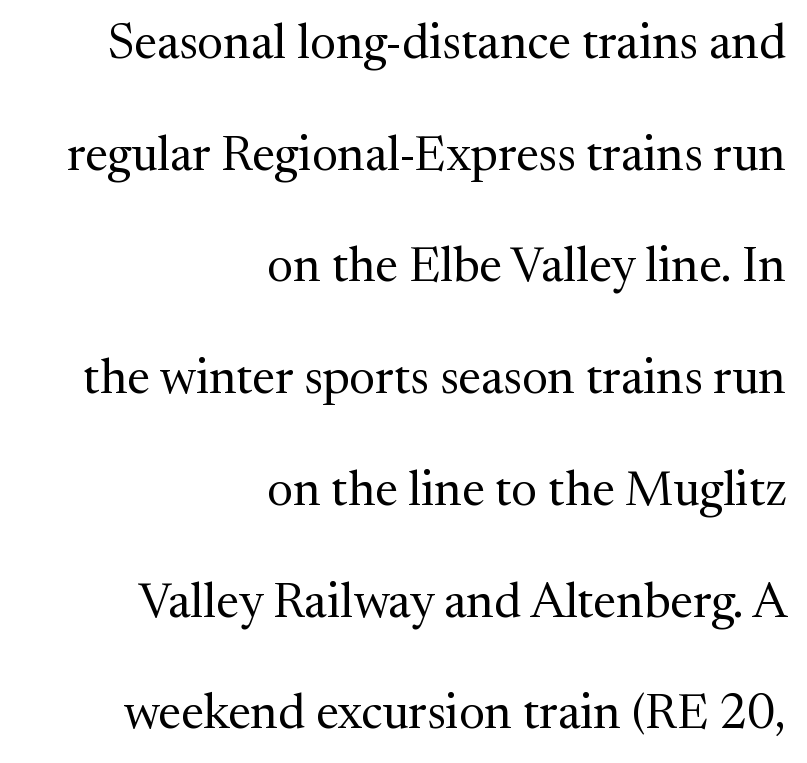
These lines are set flush right with a ragged left edge. Ink coverage per letter is moderate at most. Do the characters align in a grid? No, the font is proportional. The passage shown is typeset with a serif family. The designer dialed line spacing up above the default. The lettering holds an erect, upright posture throughout.
